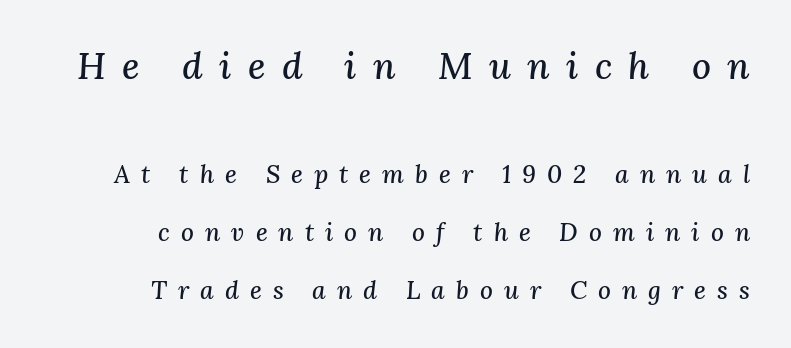
{"serif": "yes", "italic": "yes", "lean": "right", "slant_degrees": 3, "width": "normal", "stroke_contrast": "medium", "x_height": "medium", "monospaced": "no", "underline": "no", "align": "right", "line_spacing": "loose", "line_spacing_ratio": 2.33, "letter_spacing": "wide", "letter_spacing_em": 0.44, "larger_block": "first", "size_ratio": 1.48, "glyph_px": 37}
